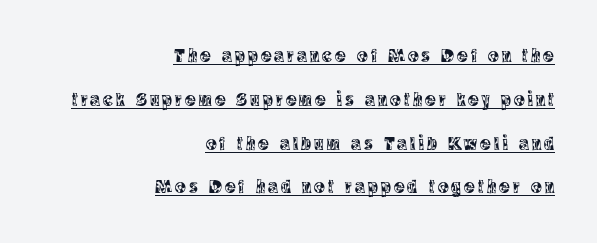
The image shows 20 px text type, upright; set right-aligned, loose line spacing (2.19x), underlined.
